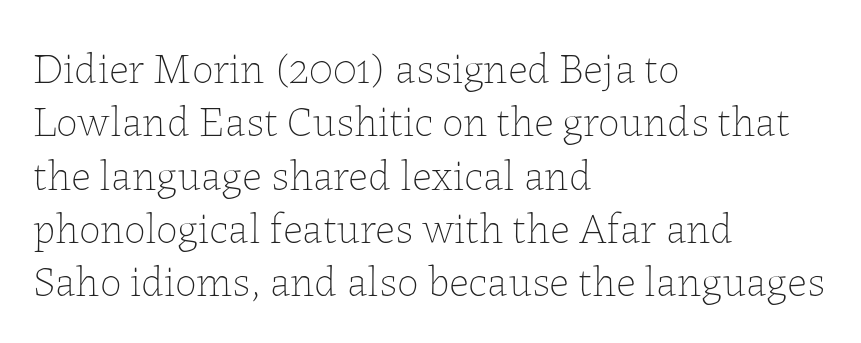
Q: Is the text bold? A: No.
Q: Is the text italic (slanted)? A: No, it is upright.
Q: Is the text underlined? A: No.
Q: How is the paragraph aligned? A: Left-aligned.
Q: Is the spacing between letters normal or unusually wide? A: Normal.
Q: Width (condensed, normal, or wide)? A: Normal.
Q: Stroke contrast? A: Low.
Q: x-height? A: Medium.
Q: Monospaced? A: No.
